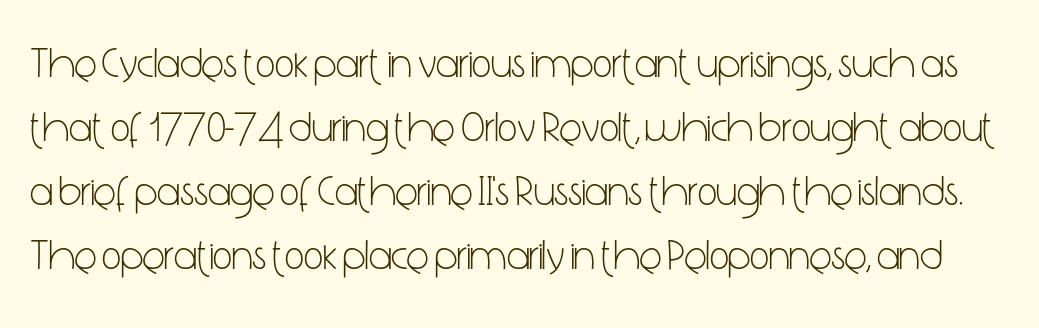
The image shows 42 px light, condensed sans-serif type, upright; set normal line spacing (1.52x), normal letter spacing, not underlined; low stroke contrast and a medium x-height.
